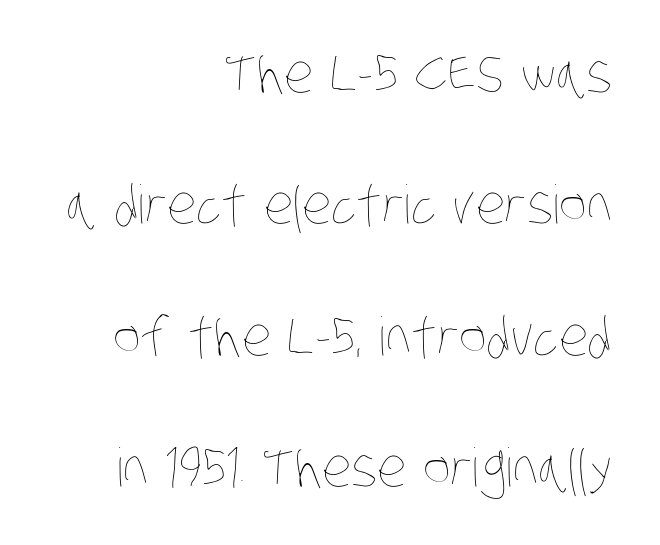
{"bold": "no", "weight": "thin", "width": "condensed", "stroke_contrast": "low", "x_height": "large", "monospaced": "no", "underline": "no", "align": "right", "line_spacing": "loose", "line_spacing_ratio": 2.48, "letter_spacing": "normal", "letter_spacing_em": 0.0, "glyph_px": 53}
